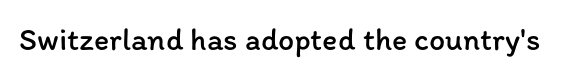
{"italic": "no", "bold": "no", "weight": "regular", "width": "normal", "stroke_contrast": "low", "x_height": "medium", "monospaced": "no", "underline": "no", "letter_spacing": "normal", "letter_spacing_em": 0.0, "glyph_px": 32}
